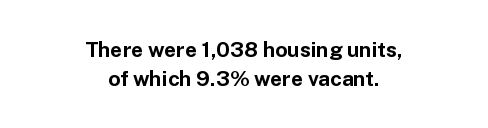
{"italic": "no", "bold": "yes", "underline": "no", "align": "center", "line_spacing": "normal", "line_spacing_ratio": 1.36, "letter_spacing": "normal", "letter_spacing_em": 0.0, "glyph_px": 21}
